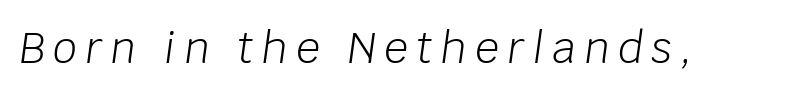
{"italic": "yes", "lean": "right", "slant_degrees": 8, "bold": "no", "weight": "light", "width": "normal", "stroke_contrast": "low", "x_height": "large", "monospaced": "no", "underline": "no", "letter_spacing": "wide", "letter_spacing_em": 0.2, "glyph_px": 42}
